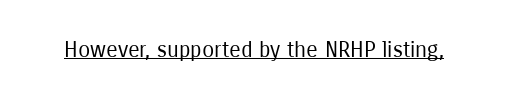
The image shows 22 px text type, upright; set normal letter spacing, underlined.
